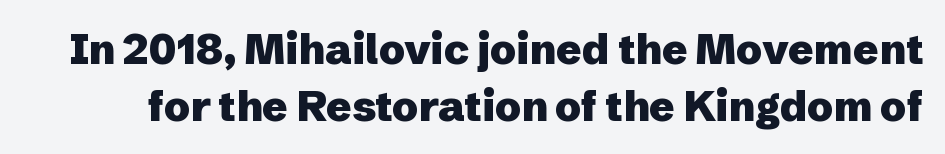
Q: Is the text bold? A: Yes.
Q: Is the text italic (slanted)? A: No, it is upright.
Q: Is the typeface a serif or a sans-serif typeface? A: Sans-serif.
Q: Is the text underlined? A: No.
Q: Is the spacing between letters normal or unusually wide? A: Normal.
Q: Is the spacing between lines tight, normal or loose? A: Normal.
Q: Width (condensed, normal, or wide)? A: Normal.
Q: Stroke contrast? A: Low.
Q: x-height? A: Medium.
Q: Monospaced? A: No.
